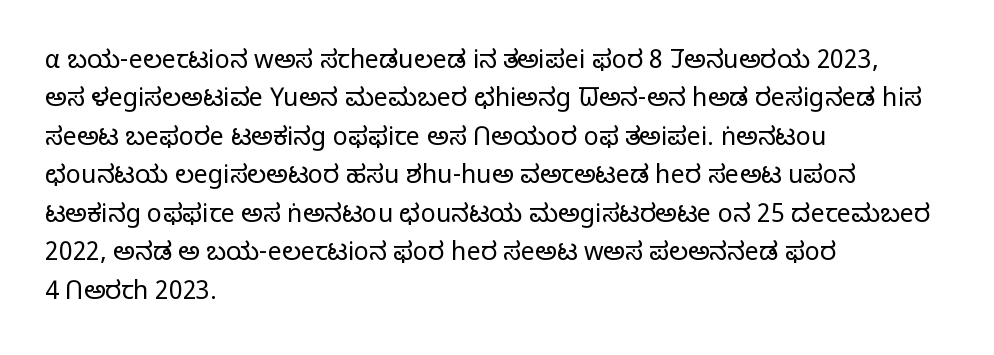
This sample uses an upright cut, with every glyph sitting square on the baseline. The string is rendered with underlining switched off. Tracking value appears to be zero — textbook default spacing. The lines in this sample share a left origin and differ only in where they stop. Vertical spacing — default.
